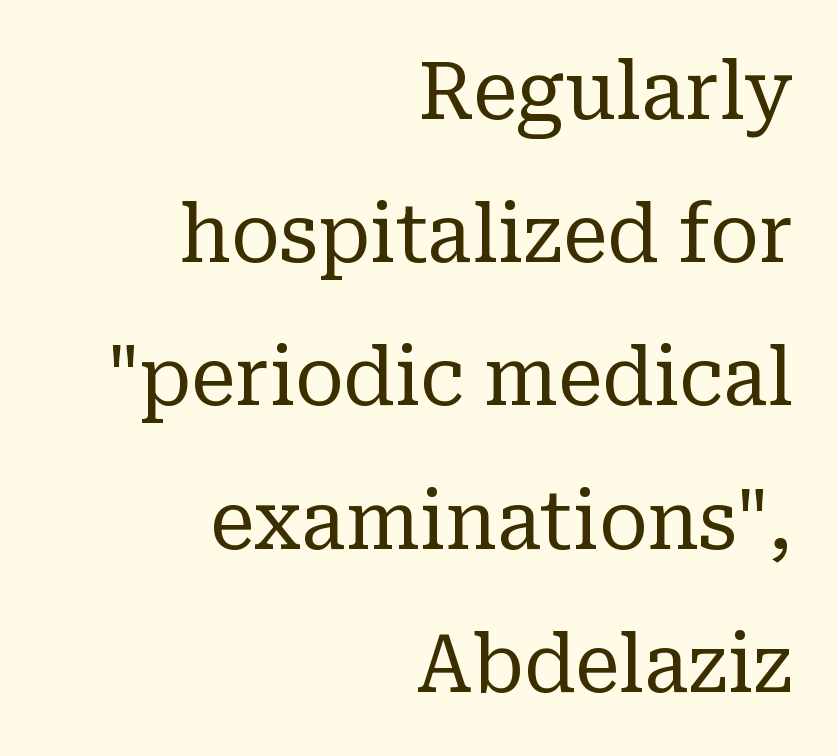
{"serif": "yes", "italic": "no", "bold": "no", "weight": "regular", "width": "normal", "stroke_contrast": "low", "x_height": "medium", "monospaced": "no", "underline": "no", "align": "right", "line_spacing_ratio": 1.79, "letter_spacing": "normal", "letter_spacing_em": 0.0, "glyph_px": 80}
